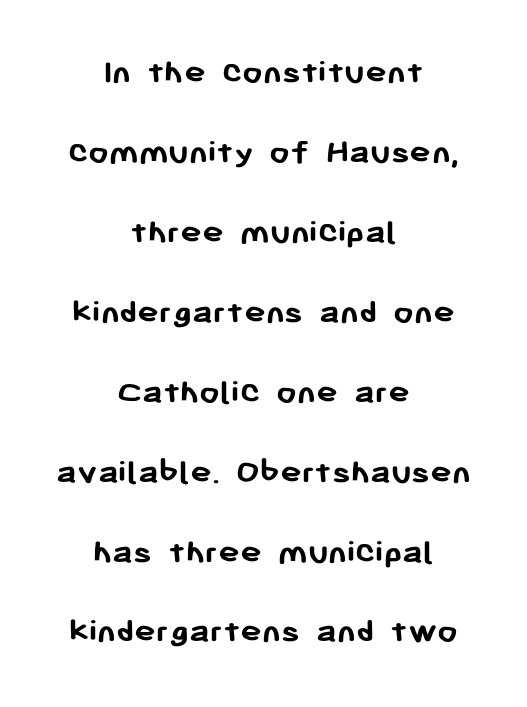
{"serif": "no", "italic": "no", "bold": "yes", "weight": "semibold", "width": "normal", "stroke_contrast": "low", "x_height": "medium", "monospaced": "no", "underline": "no", "align": "center", "line_spacing": "loose", "line_spacing_ratio": 2.22, "letter_spacing": "normal", "letter_spacing_em": 0.0, "glyph_px": 36}
